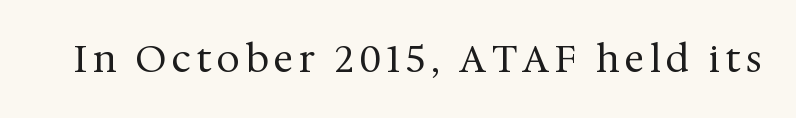
{"serif": "yes", "italic": "no", "bold": "no", "weight": "regular", "width": "normal", "stroke_contrast": "medium", "x_height": "medium", "monospaced": "no", "underline": "no", "glyph_px": 37}
